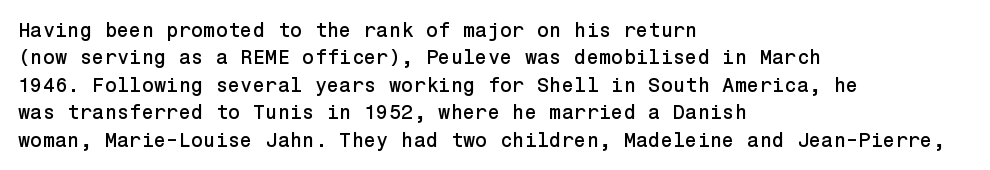
Q: Is the text italic (slanted)? A: No, it is upright.
Q: Is the text underlined? A: No.
Q: How is the paragraph aligned? A: Left-aligned.
Q: Is the spacing between letters normal or unusually wide? A: Normal.
Q: Is the spacing between lines tight, normal or loose? A: Normal.
